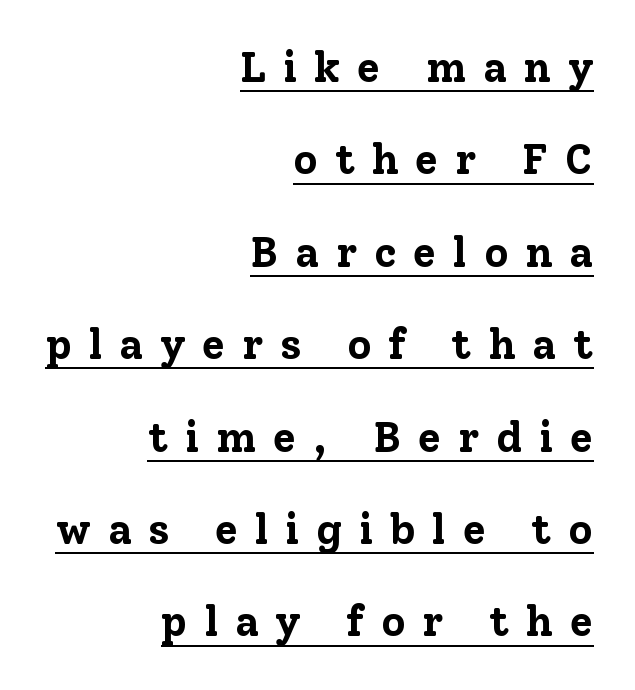
The image shows 42 px bold serif type, upright; set right-aligned, loose line spacing (2.2x), unusually wide letter spacing (+0.4 em), underlined; low stroke contrast and a medium x-height.
